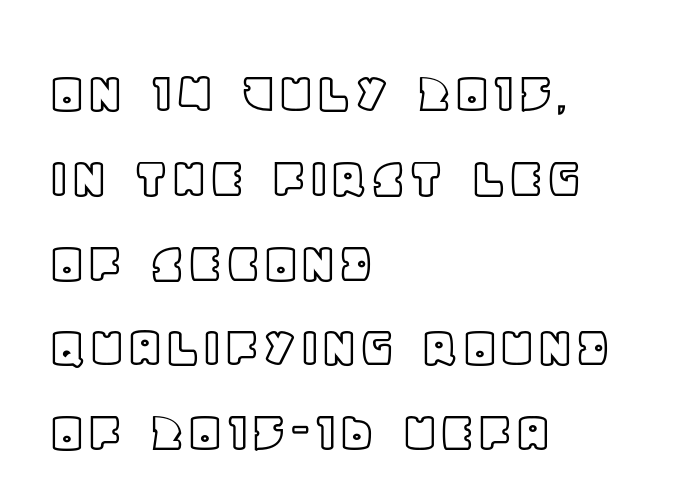
Q: Is the text italic (slanted)? A: No, it is upright.
Q: Is the text underlined? A: No.
Q: How is the paragraph aligned? A: Left-aligned.
Q: Is the spacing between letters normal or unusually wide? A: Normal.
Q: Is the spacing between lines tight, normal or loose? A: Normal.
Q: Width (condensed, normal, or wide)? A: Normal.
Q: x-height? A: Large.
Q: Monospaced? A: No.
